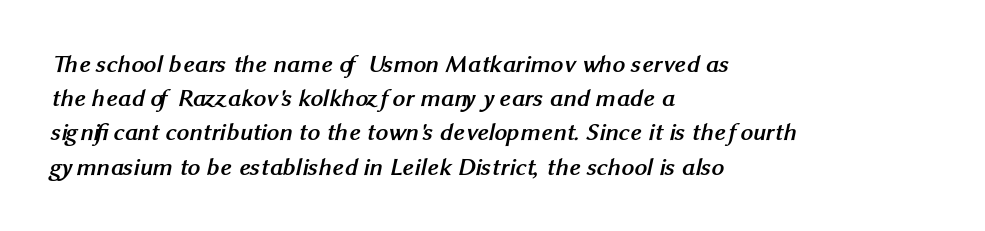
Q: Is the text bold? A: Yes.
Q: Is the text underlined? A: No.
Q: How is the paragraph aligned? A: Left-aligned.
Q: Is the spacing between letters normal or unusually wide? A: Normal.
Q: Is the spacing between lines tight, normal or loose? A: Normal.
